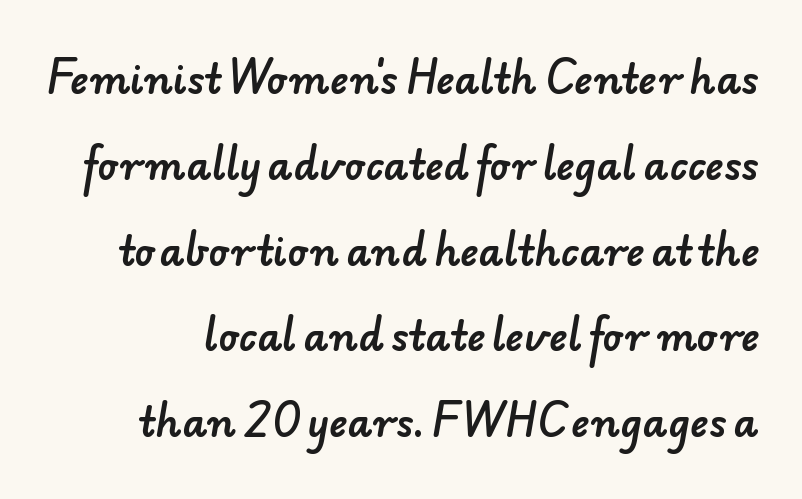
The image shows 39 px sans-serif type; set loose line spacing (2.2x), normal letter spacing, not underlined; low stroke contrast and a small x-height.
